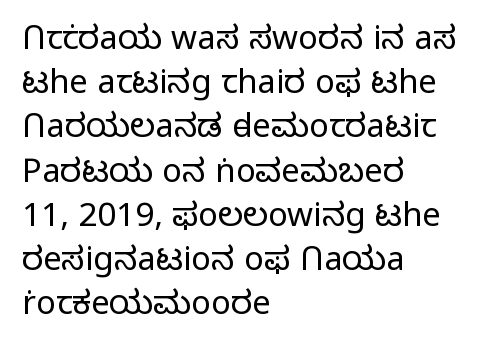
The image shows 33 px light sans-serif type, upright; set left-aligned, normal line spacing (1.34x), normal letter spacing, not underlined; low stroke contrast and a medium x-height.
